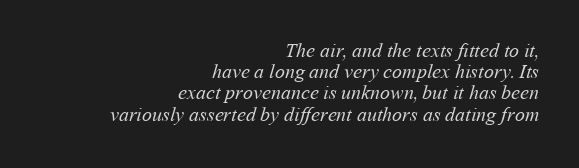
Q: Is the text bold? A: No.
Q: Is the text underlined? A: No.
Q: How is the paragraph aligned? A: Right-aligned.
Q: Is the spacing between letters normal or unusually wide? A: Normal.
Q: Is the spacing between lines tight, normal or loose? A: Tight.
